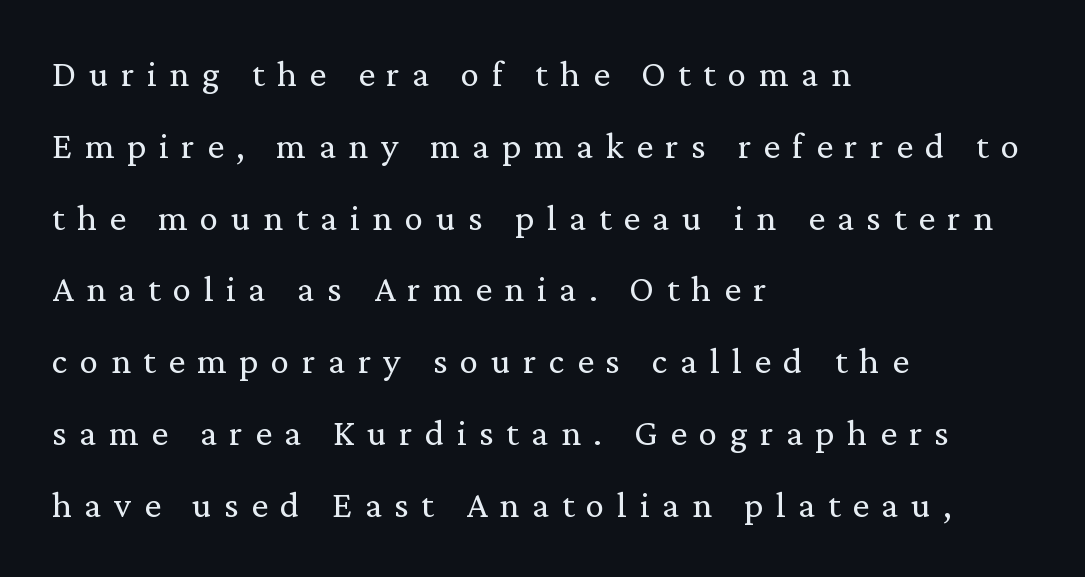
The image shows 37 px regular-weight serif type, upright; set left-aligned, loose line spacing (1.94x), unusually wide letter spacing (+0.34 em), not underlined; low stroke contrast and a medium x-height.
